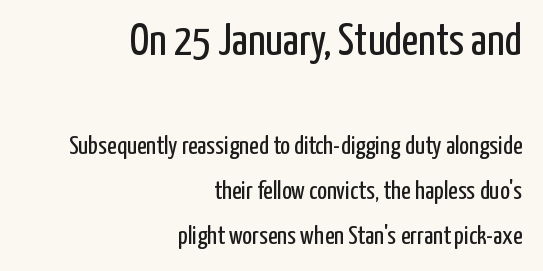
To sum up the face: it is a sans, with no serifs. Italic? Not at all — the glyphs are vertical. Note: larger setting up top, smaller setting below. This sample has the flowing, uneven cadence of proportional lettering. Stroke thickness stays within the range of a standard reading face or lighter.
